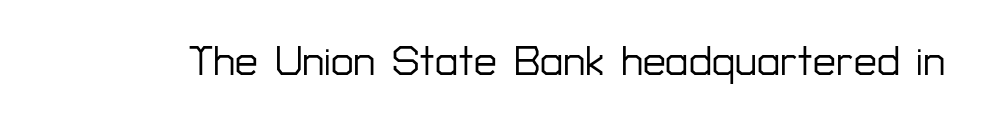
Students, note that the glyphs here touch the page at normal intervals. The gap between lines stays unmarked. The characters display no serif detailing; their extremities are plain. You could not count columns in this text — the font is proportionally spaced. Posture: straight, roman, zero tilt.
